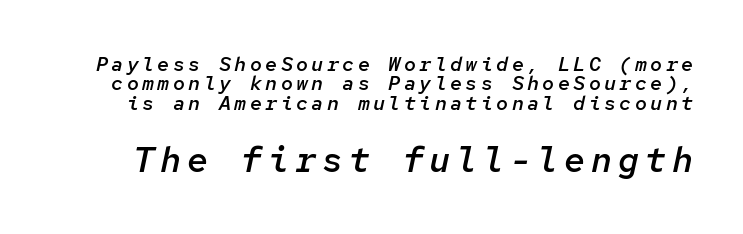
Q: Is the text bold? A: Semi-bold.
Q: Is the text italic (slanted)? A: Yes, it leans right by about 12 degrees.
Q: Is the text underlined? A: No.
Q: Is the spacing between lines tight, normal or loose? A: Tight.
Q: Which block of text is set in a larger size, the first (top) or the second (bottom)? A: The second (bottom) one.
Q: Width (condensed, normal, or wide)? A: Normal.
Q: Stroke contrast? A: Low.
Q: x-height? A: Medium.
Q: Monospaced? A: Yes.
